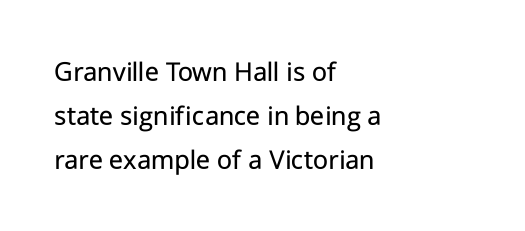
{"serif": "no", "italic": "no", "bold": "no", "weight": "regular", "width": "normal", "stroke_contrast": "low", "x_height": "medium", "monospaced": "no", "underline": "no", "align": "left", "line_spacing": "normal", "line_spacing_ratio": 1.51, "letter_spacing": "normal", "letter_spacing_em": 0.0, "glyph_px": 29}
